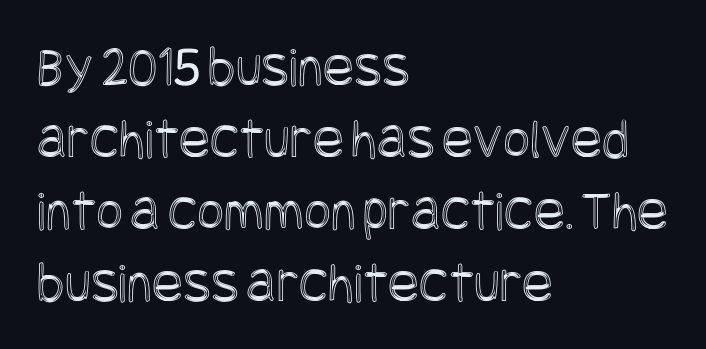
The specimen reads as upright at a glance. Honestly, the letter spacing is just normal — you wouldn't notice it. The setting favours the left margin, as ordinary paragraphs usually do. The foot of each line stays bare and open.
